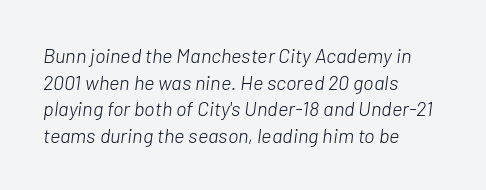
Q: Is the text bold? A: No.
Q: Is the text italic (slanted)? A: Yes, it leans right by about 7 degrees.
Q: Is the text underlined? A: No.
Q: How is the paragraph aligned? A: Left-aligned.
Q: Is the spacing between letters normal or unusually wide? A: Normal.
Q: Is the spacing between lines tight, normal or loose? A: Normal.
